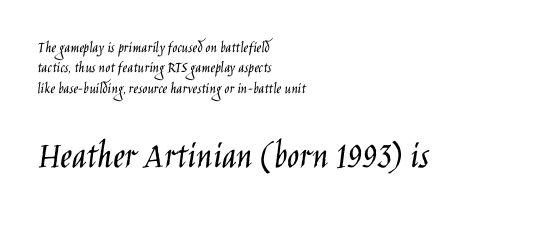
Q: Is the text bold? A: No.
Q: Is the text italic (slanted)? A: Yes.
Q: Is the typeface a serif or a sans-serif typeface? A: Sans-serif.
Q: Is the text underlined? A: No.
Q: How is the paragraph aligned? A: Left-aligned.
Q: Is the spacing between letters normal or unusually wide? A: Normal.
Q: Is the spacing between lines tight, normal or loose? A: Normal.
Q: Which block of text is set in a larger size, the first (top) or the second (bottom)? A: The second (bottom) one.
Q: Width (condensed, normal, or wide)? A: Condensed.
Q: Stroke contrast? A: Low.
Q: x-height? A: Large.
Q: Monospaced? A: No.
